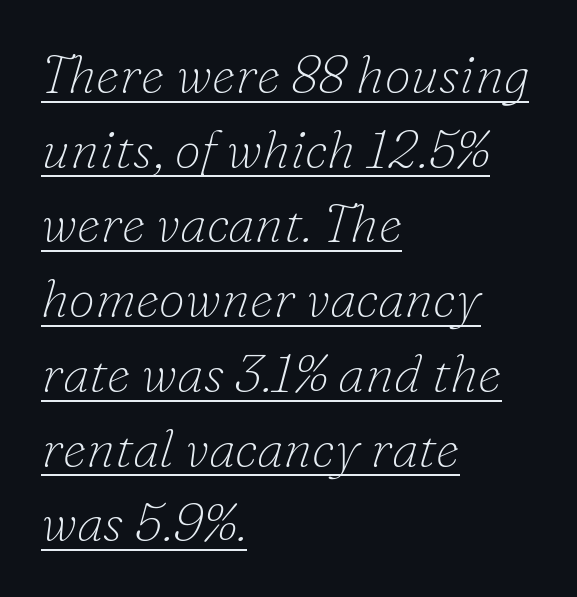
Underlining? Definitely there. Horizontally, the lines are justified to the leading edge only. Is the stroke heavy? The answer is a plain regular-or-lighter. Stroke terminals: seriffed. The text carries the slant typical of an italic or oblique font.
